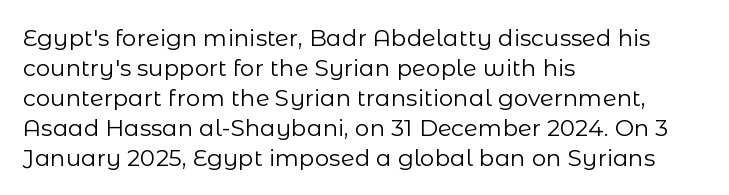
Q: Is the text bold? A: No.
Q: Is the text italic (slanted)? A: No, it is upright.
Q: Is the text underlined? A: No.
Q: How is the paragraph aligned? A: Left-aligned.
Q: Is the spacing between letters normal or unusually wide? A: Normal.
Q: Is the spacing between lines tight, normal or loose? A: Normal.
